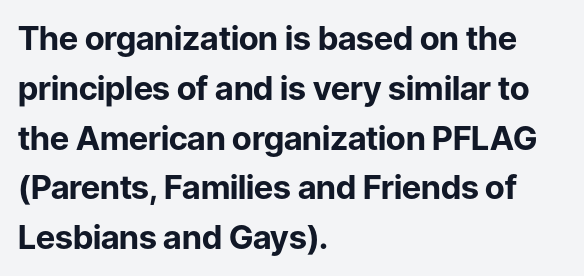
{"serif": "no", "italic": "no", "bold": "yes", "weight": "bold", "width": "normal", "stroke_contrast": "low", "x_height": "medium", "monospaced": "no", "underline": "no", "align": "left", "line_spacing": "normal", "line_spacing_ratio": 1.51, "letter_spacing": "normal", "letter_spacing_em": 0.0, "glyph_px": 33}
